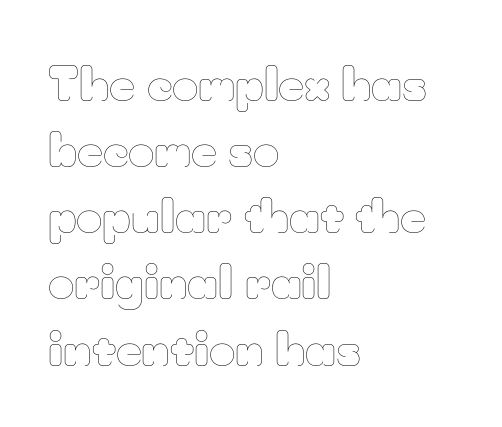
{"italic": "no", "bold": "no", "weight": "thin", "width": "normal", "stroke_contrast": "low", "x_height": "small", "monospaced": "no", "underline": "no", "align": "left", "line_spacing": "normal", "line_spacing_ratio": 1.47, "letter_spacing": "normal", "letter_spacing_em": 0.0, "glyph_px": 45}
